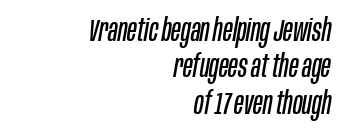
The image shows 31 px regular-weight, condensed type, italic (leaning right); set right-aligned, line spacing 1.17x, normal letter spacing, not underlined; low stroke contrast and a large x-height.
